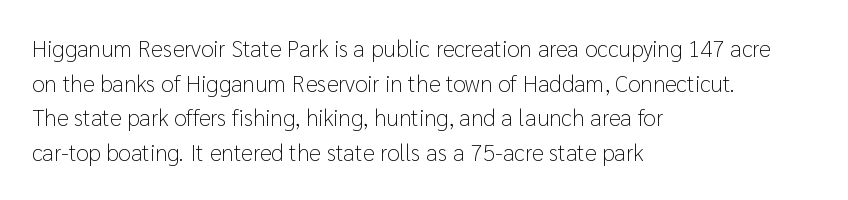
Vertical strokes here are truly vertical. Is the block centered? No — it sits flush against the left margin. Standard letterfit; no display-style spreading of the glyphs. This is not heavy type; no bold has been used.
